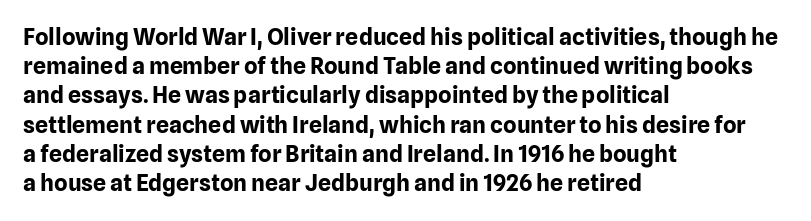
Is the block centered? No — it sits flush against the left margin. Strong, thick strokes mark this as bold type. Plain, unruled lines of type. Nothing unusual about the tracking: characters are spaced as the font intends. When letters stand straight like this, we call the style roman or upright. One glance says typical: line gaps are just what's usual.
